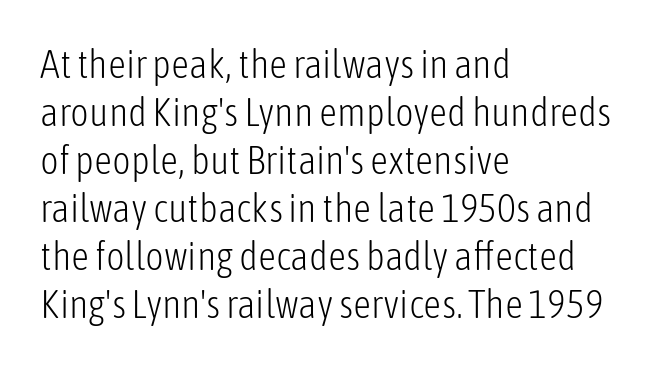
{"serif": "no", "italic": "no", "bold": "no", "weight": "light", "width": "condensed", "stroke_contrast": "low", "x_height": "medium", "monospaced": "no", "underline": "no", "align": "left", "line_spacing_ratio": 1.2, "letter_spacing": "normal", "letter_spacing_em": 0.0, "glyph_px": 40}
